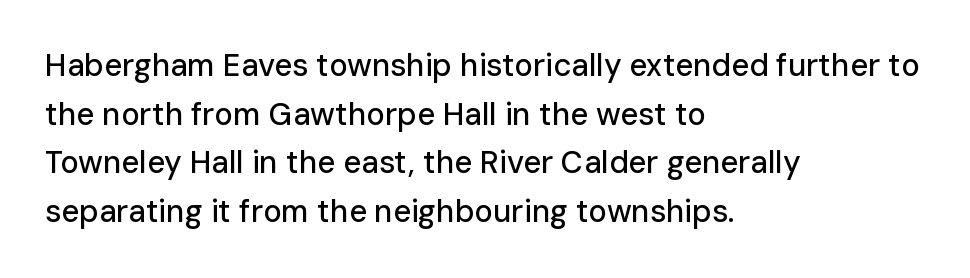
Q: Is the text italic (slanted)? A: No, it is upright.
Q: Is the typeface a serif or a sans-serif typeface? A: Sans-serif.
Q: Is the text underlined? A: No.
Q: How is the paragraph aligned? A: Left-aligned.
Q: Is the spacing between letters normal or unusually wide? A: Normal.
Q: Is the spacing between lines tight, normal or loose? A: Normal.
Q: Width (condensed, normal, or wide)? A: Normal.
Q: Stroke contrast? A: Low.
Q: x-height? A: Medium.
Q: Monospaced? A: No.
